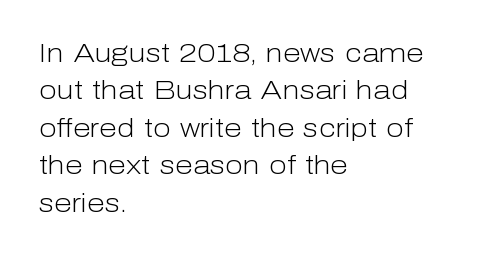
Is the letter spacing exaggerated? No — it looks like the ordinary default. This block has exactly the height ordinary leading produces. This is the regular roman posture of the typeface. Weight: not bold — regular or lighter.
